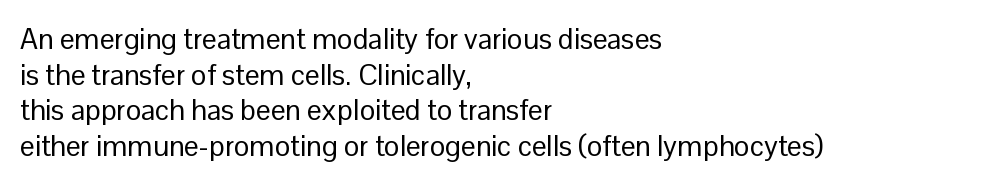
The image shows 29 px regular-weight sans-serif type, upright; set left-aligned, line spacing 1.23x, normal letter spacing, not underlined; low stroke contrast and a medium x-height.
